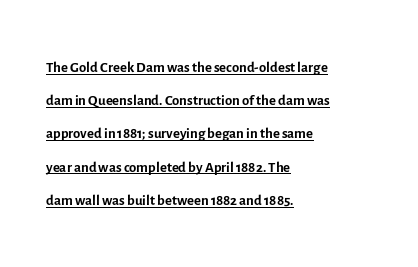
{"italic": "no", "bold": "no", "underline": "yes", "align": "left", "line_spacing": "normal", "line_spacing_ratio": 1.58, "letter_spacing": "normal", "letter_spacing_em": 0.0, "glyph_px": 21}
